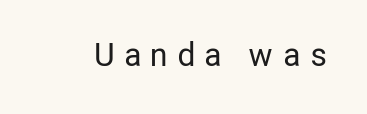
You could not count columns in this text — the font is proportionally spaced. The strokes carry an ordinary text weight at most. Font category for this specimen: sans-serif. Descenders hang freely into open space. If you drew a line through each stem, it would be perfectly vertical. Between one letter and the next there's a generous, obvious gap.
